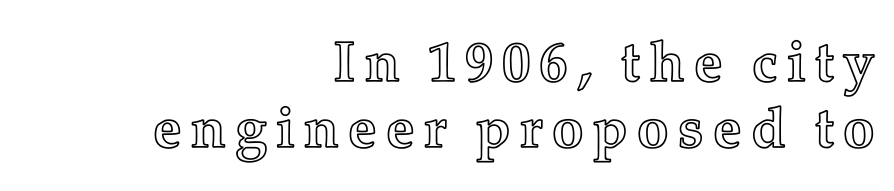
Q: Is the text italic (slanted)? A: No, it is upright.
Q: Is the text underlined? A: No.
Q: How is the paragraph aligned? A: Right-aligned.
Q: Width (condensed, normal, or wide)? A: Normal.
Q: x-height? A: Medium.
Q: Monospaced? A: No.
